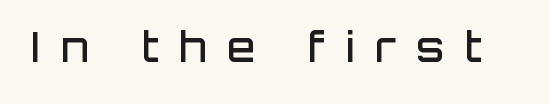
Q: Is the text bold? A: Semi-bold.
Q: Is the text italic (slanted)? A: No, it is upright.
Q: Is the typeface a serif or a sans-serif typeface? A: Sans-serif.
Q: Is the text underlined? A: No.
Q: Is the spacing between letters normal or unusually wide? A: Unusually wide.
Q: Width (condensed, normal, or wide)? A: Normal.
Q: Stroke contrast? A: Low.
Q: x-height? A: Large.
Q: Monospaced? A: No.
